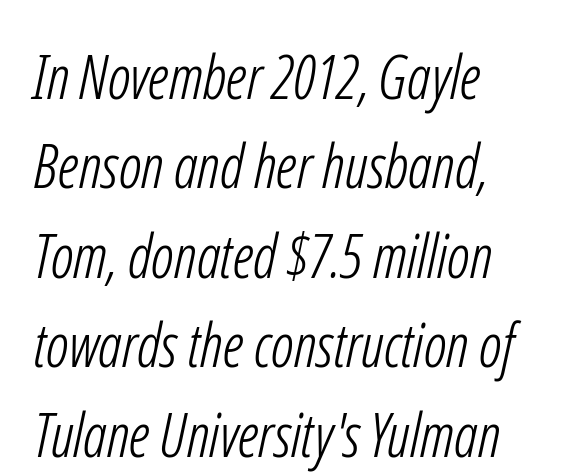
Is this a fixed-width face? No — the glyphs have proportional, varying widths. The tracking reads as untouched default to a designer's eye. The strokes are not fattened; the text isn't bold. Are there feet on the stems? There aren't — it's a sans. Underlining? Definitely not there. This rendering uses left alignment, leaving the right contour irregular.
